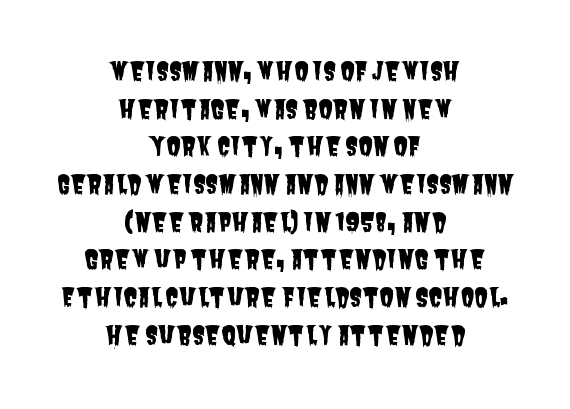
Q: Is the text underlined? A: No.
Q: How is the paragraph aligned? A: Centered.
Q: Is the spacing between letters normal or unusually wide? A: Normal.
Q: Is the spacing between lines tight, normal or loose? A: Normal.
